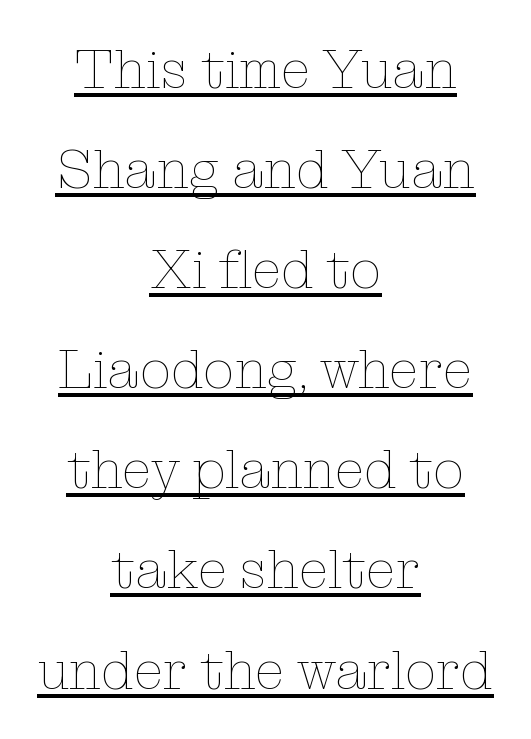
Q: Is the text bold? A: No.
Q: Is the text italic (slanted)? A: No, it is upright.
Q: Is the text underlined? A: Yes.
Q: How is the paragraph aligned? A: Centered.
Q: Is the spacing between letters normal or unusually wide? A: Normal.
Q: Width (condensed, normal, or wide)? A: Normal.
Q: Stroke contrast? A: Low.
Q: x-height? A: Medium.
Q: Monospaced? A: No.
